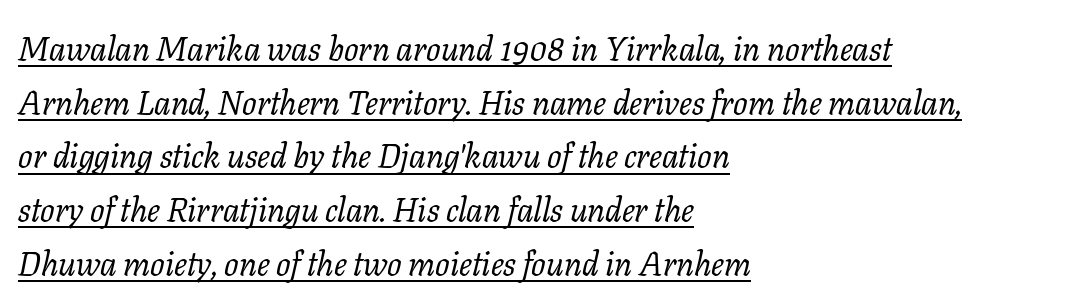
{"serif": "yes", "italic": "yes", "lean": "right", "slant_degrees": 11, "bold": "no", "weight": "regular", "width": "normal", "stroke_contrast": "low", "x_height": "medium", "monospaced": "no", "underline": "yes", "align": "left", "line_spacing": "normal", "line_spacing_ratio": 1.58, "letter_spacing": "normal", "letter_spacing_em": 0.0, "glyph_px": 34}
